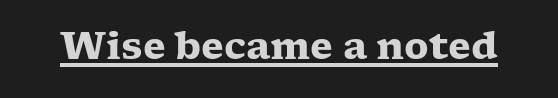
Q: Is the text bold? A: Yes.
Q: Is the text italic (slanted)? A: No, it is upright.
Q: Is the typeface a serif or a sans-serif typeface? A: Serif.
Q: Is the text underlined? A: Yes.
Q: Is the spacing between letters normal or unusually wide? A: Normal.
Q: Width (condensed, normal, or wide)? A: Wide.
Q: Stroke contrast? A: Low.
Q: x-height? A: Medium.
Q: Monospaced? A: No.
